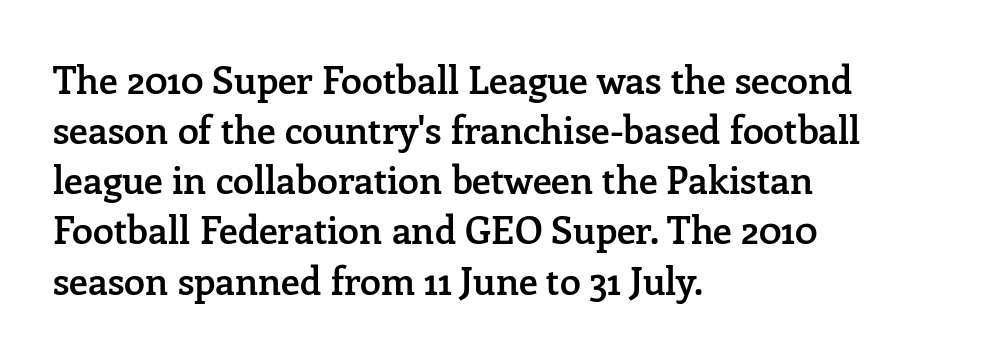
The image shows 38 px semibold serif type, upright; set left-aligned, normal line spacing (1.32x), normal letter spacing, not underlined; low stroke contrast and a medium x-height.
